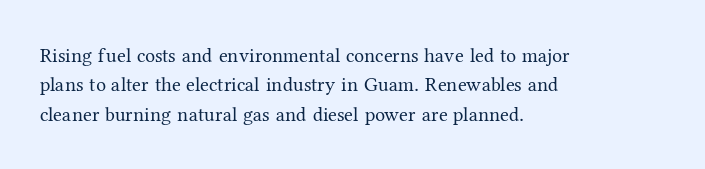
The image shows 20 px text type, upright; set left-aligned, normal line spacing (1.47x), normal letter spacing, not underlined.
